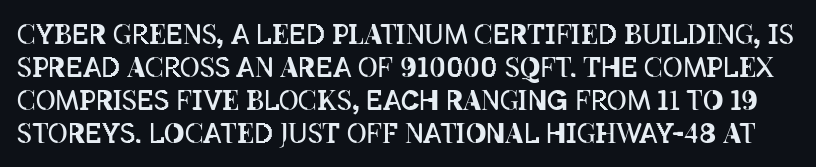
The image shows 27 px text type, upright; set line spacing 1.22x, normal letter spacing, not underlined.
